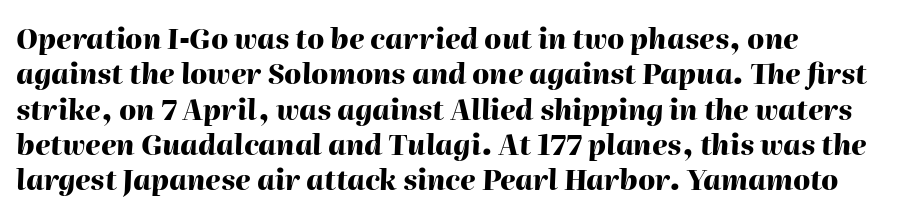
Each letter keeps its own natural width here, so spacing adapts to shape. How are the letters spaced? Ordinarily, with no added tracking. The font is running at its bold setting. Quick note: interline space is typical. Any mark beneath the type? The region is blank.
